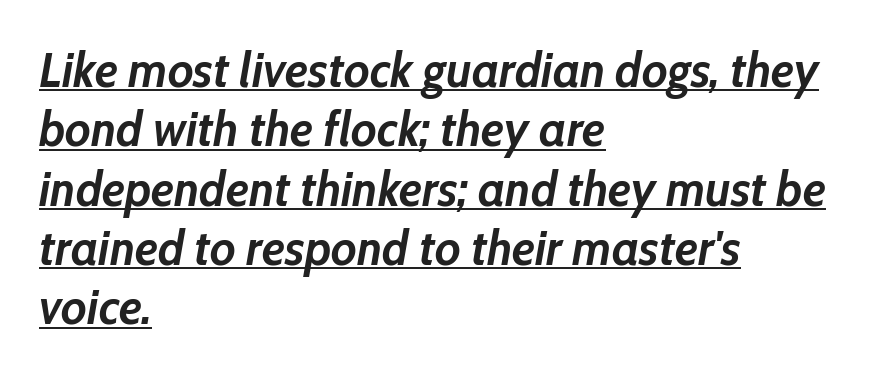
It's the slanting kind of type. Each glyph is drawn with heavy, bold strokes. All the whitespace from short lines collects on the right. Short note: letters normally spaced. Does a line run under the words? Yes, clearly. Is this a fixed-width face? No — the glyphs have proportional, varying widths.
